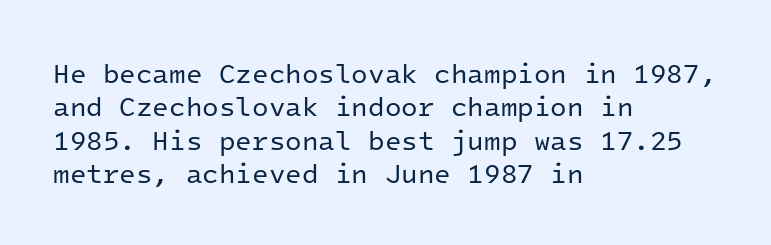
Q: Is the text bold? A: No.
Q: Is the text italic (slanted)? A: No, it is upright.
Q: Is the text underlined? A: No.
Q: How is the paragraph aligned? A: Left-aligned.
Q: Is the spacing between letters normal or unusually wide? A: Normal.
